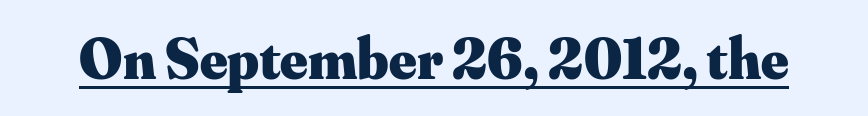
The image shows 58 px heavy serif type, upright; set normal letter spacing, underlined; medium stroke contrast and a small x-height.
